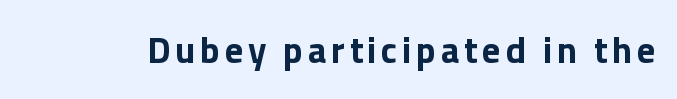
Q: Is the text bold? A: Yes.
Q: Is the text italic (slanted)? A: No, it is upright.
Q: Is the typeface a serif or a sans-serif typeface? A: Sans-serif.
Q: Is the text underlined? A: No.
Q: Width (condensed, normal, or wide)? A: Normal.
Q: Stroke contrast? A: Low.
Q: x-height? A: Medium.
Q: Monospaced? A: No.
